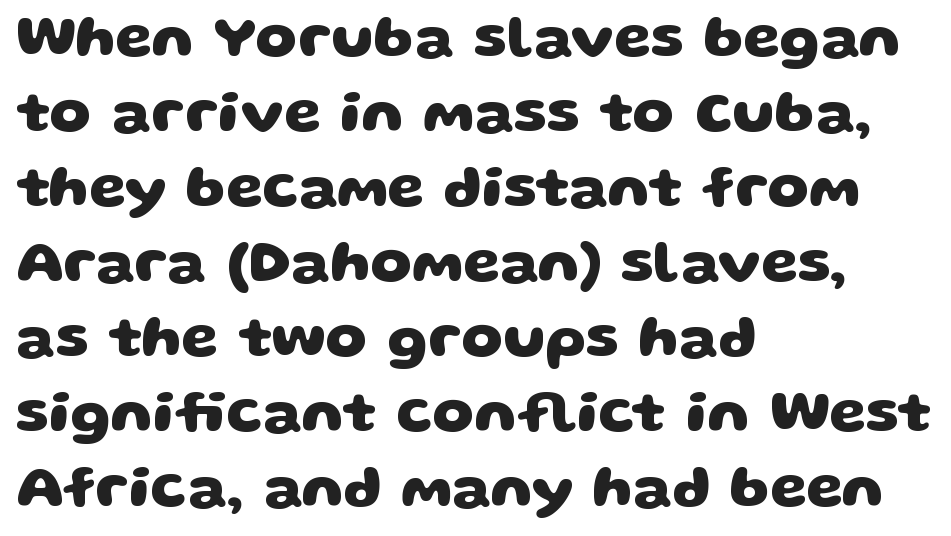
Q: Is the text bold? A: Yes.
Q: Is the typeface a serif or a sans-serif typeface? A: Sans-serif.
Q: Is the text underlined? A: No.
Q: How is the paragraph aligned? A: Left-aligned.
Q: Is the spacing between letters normal or unusually wide? A: Normal.
Q: Is the spacing between lines tight, normal or loose? A: Normal.
Q: Width (condensed, normal, or wide)? A: Wide.
Q: Stroke contrast? A: Low.
Q: x-height? A: Large.
Q: Monospaced? A: No.
